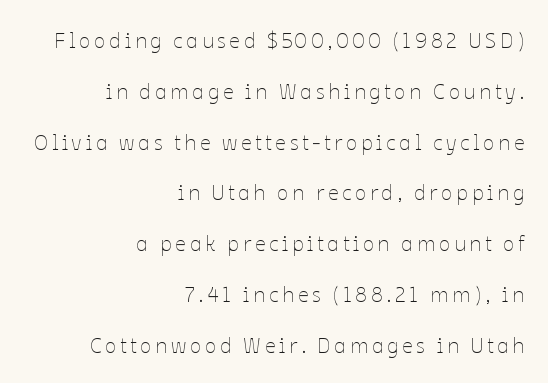
Q: Is the text bold? A: No.
Q: Is the text italic (slanted)? A: No, it is upright.
Q: Is the text underlined? A: No.
Q: How is the paragraph aligned? A: Right-aligned.
Q: Is the spacing between lines tight, normal or loose? A: Loose.
